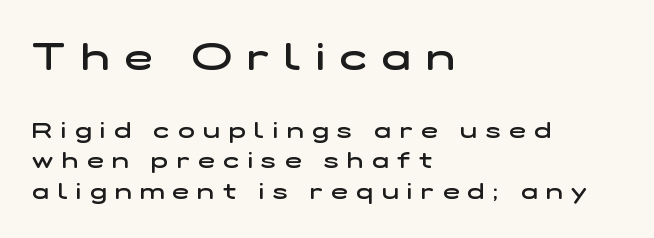
{"serif": "no", "bold": "semi", "weight": "semibold", "width": "wide", "stroke_contrast": "low", "x_height": "medium", "monospaced": "no", "underline": "no", "align": "left", "line_spacing": "normal", "line_spacing_ratio": 1.4, "letter_spacing": "wide", "letter_spacing_em": 0.4, "larger_block": "first", "size_ratio": 1.73, "glyph_px": 38}
